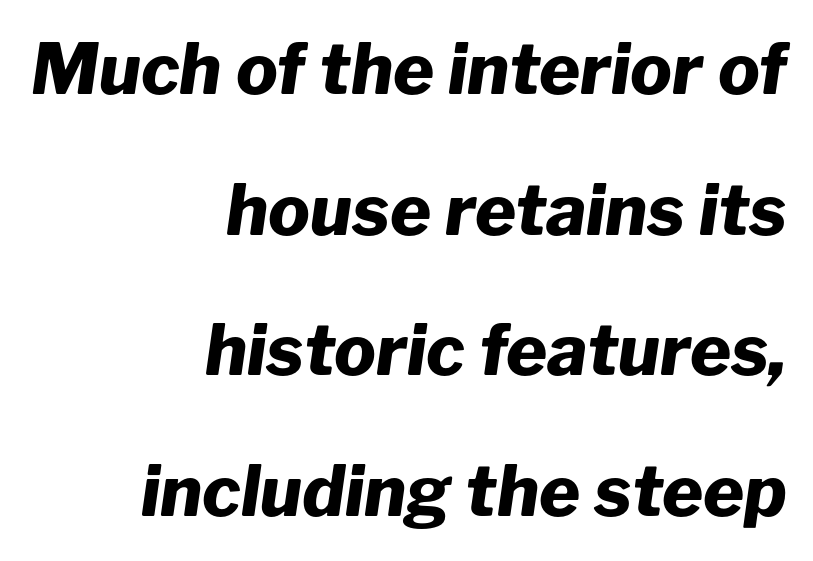
Q: Is the text bold? A: Yes.
Q: Is the text italic (slanted)? A: Yes, it leans right by about 8 degrees.
Q: Is the text underlined? A: No.
Q: How is the paragraph aligned? A: Right-aligned.
Q: Is the spacing between letters normal or unusually wide? A: Normal.
Q: Is the spacing between lines tight, normal or loose? A: Loose.
Q: Width (condensed, normal, or wide)? A: Normal.
Q: Stroke contrast? A: Low.
Q: x-height? A: Medium.
Q: Monospaced? A: No.
